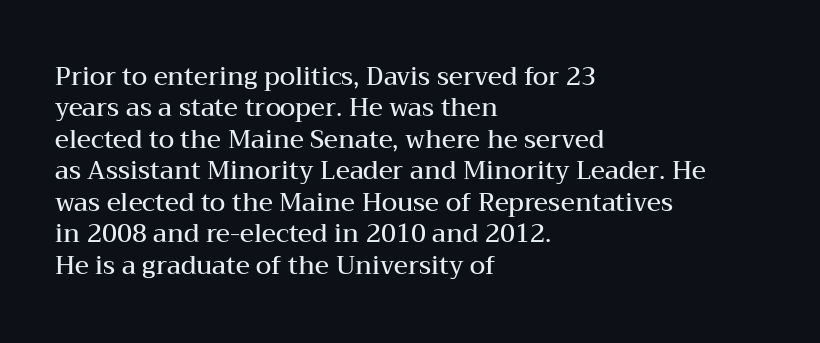
The image shows 25 px text type, upright; set left-aligned, normal line spacing (1.26x), normal letter spacing, not underlined.
